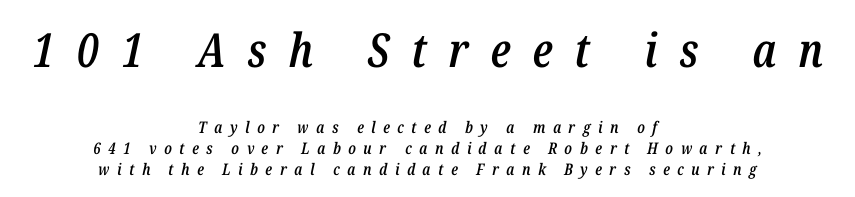
{"italic": "yes", "lean": "right", "slant_degrees": 12, "bold": "semi", "weight": "semibold", "width": "condensed", "stroke_contrast": "low", "x_height": "medium", "monospaced": "no", "underline": "no", "align": "center", "line_spacing": "normal", "line_spacing_ratio": 1.31, "letter_spacing": "wide", "letter_spacing_em": 0.47, "larger_block": "first", "size_ratio": 2.94, "glyph_px": 47}
